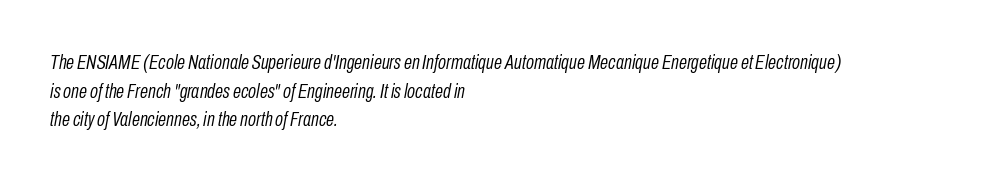
The image shows 21 px text type, italic (leaning right); set left-aligned, normal line spacing (1.36x), normal letter spacing, not underlined.
